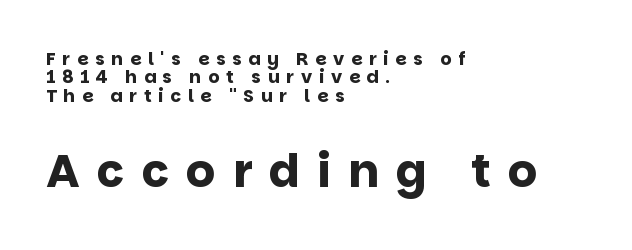
Q: Is the text bold? A: Yes.
Q: Is the text italic (slanted)? A: No, it is upright.
Q: Is the typeface a serif or a sans-serif typeface? A: Sans-serif.
Q: Is the text underlined? A: No.
Q: How is the paragraph aligned? A: Left-aligned.
Q: Is the spacing between letters normal or unusually wide? A: Unusually wide.
Q: Is the spacing between lines tight, normal or loose? A: Tight.
Q: Which block of text is set in a larger size, the first (top) or the second (bottom)? A: The second (bottom) one.
Q: Width (condensed, normal, or wide)? A: Normal.
Q: Stroke contrast? A: Low.
Q: x-height? A: Large.
Q: Monospaced? A: No.
